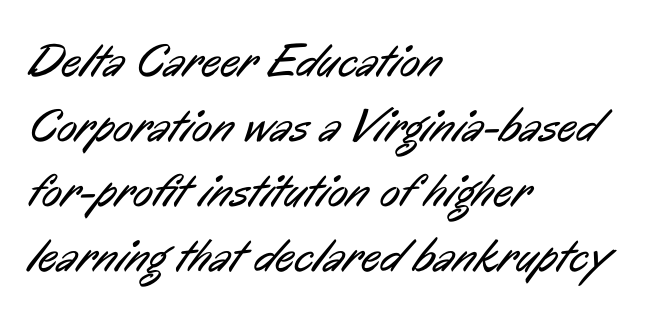
The image shows 47 px regular-weight, condensed sans-serif type; set left-aligned, normal line spacing (1.38x), normal letter spacing, not underlined; low stroke contrast and a medium x-height.
